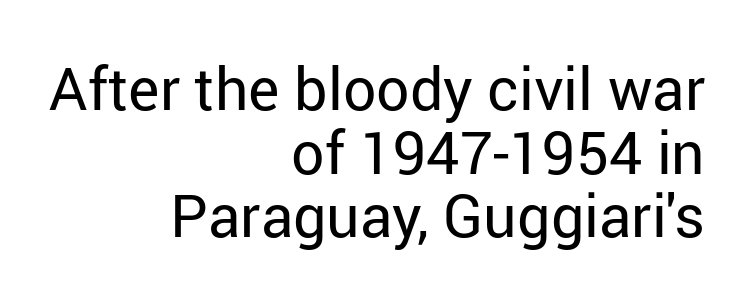
The image shows 59 px regular-weight sans-serif type, upright; set right-aligned, tight line spacing (1.08x), normal letter spacing, not underlined; low stroke contrast and a medium x-height.
